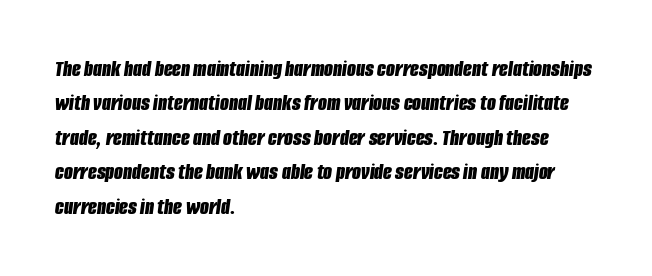
Q: Is the text bold? A: Yes.
Q: Is the text italic (slanted)? A: Yes, it leans right by about 8 degrees.
Q: Is the text underlined? A: No.
Q: How is the paragraph aligned? A: Left-aligned.
Q: Is the spacing between letters normal or unusually wide? A: Normal.
Q: Is the spacing between lines tight, normal or loose? A: Normal.
